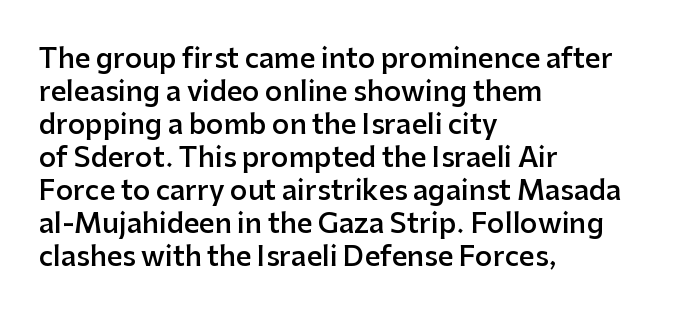
The image shows 27 px text type, upright; set left-aligned, line spacing 1.22x, normal letter spacing, not underlined.
